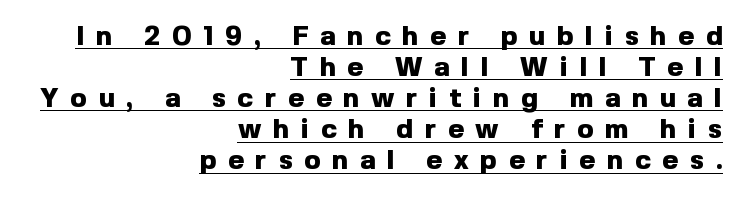
Q: Is the text bold? A: Yes.
Q: Is the text italic (slanted)? A: No, it is upright.
Q: Is the text underlined? A: Yes.
Q: How is the paragraph aligned? A: Right-aligned.
Q: Is the spacing between letters normal or unusually wide? A: Unusually wide.
Q: Is the spacing between lines tight, normal or loose? A: Tight.
